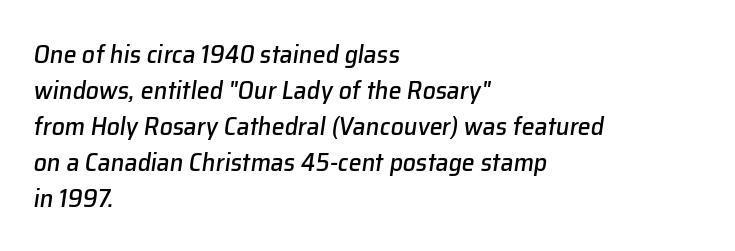
Q: Is the text italic (slanted)? A: Yes, it leans right by about 8 degrees.
Q: Is the text underlined? A: No.
Q: How is the paragraph aligned? A: Left-aligned.
Q: Is the spacing between letters normal or unusually wide? A: Normal.
Q: Is the spacing between lines tight, normal or loose? A: Normal.
